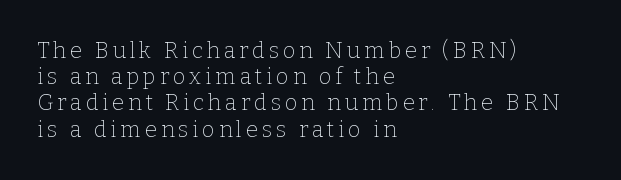
The strokes carry an ordinary text weight at most. Ascenders rise straight up at ninety degrees. Glance below the letters and you will spot only blank space. Line beginnings align vertically; line endings do not.
